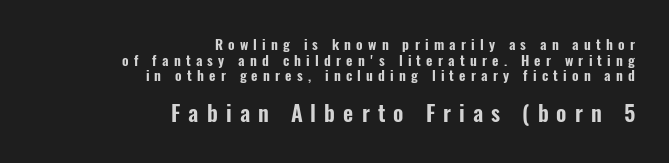
The image shows 22 px text type, upright; set right-aligned, tight line spacing (1.11x), unusually wide letter spacing (+0.37 em), not underlined; the second (bottom) block is 1.57x larger.
